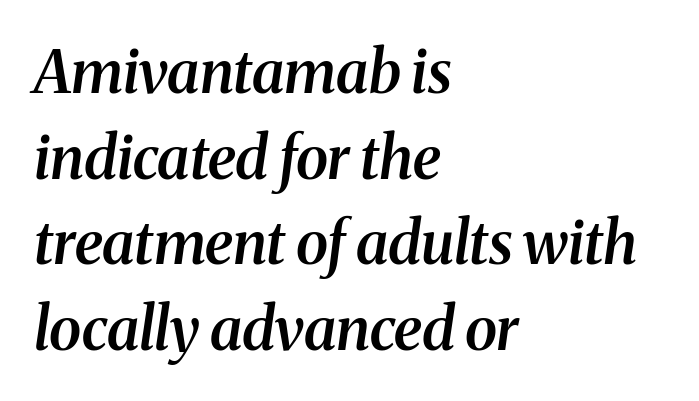
The image shows 59 px semibold serif type, italic (leaning right); set left-aligned, normal line spacing (1.45x), normal letter spacing, not underlined; medium stroke contrast and a medium x-height.
